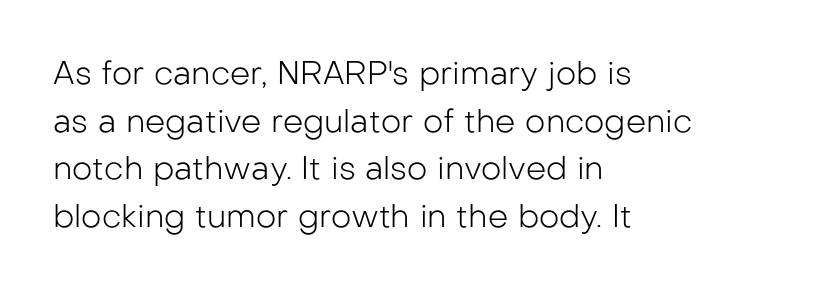
The image shows 32 px light sans-serif type, upright; set left-aligned, normal line spacing (1.49x), normal letter spacing, not underlined; low stroke contrast and a medium x-height.
